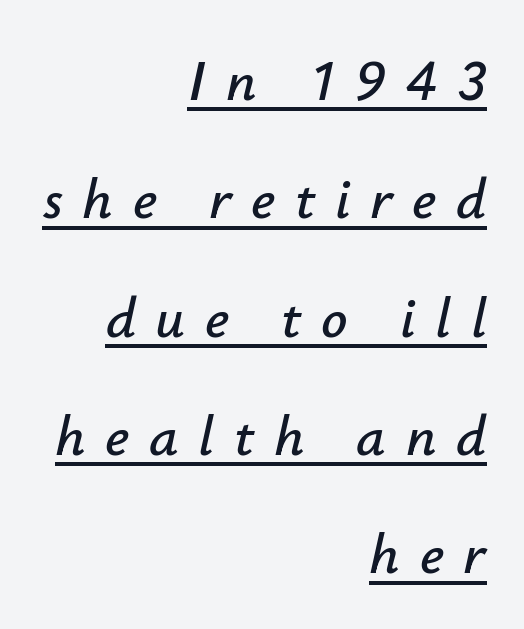
Q: Is the text italic (slanted)? A: Yes, it leans right by about 12 degrees.
Q: Is the text underlined? A: Yes.
Q: How is the paragraph aligned? A: Right-aligned.
Q: Is the spacing between letters normal or unusually wide? A: Unusually wide.
Q: Is the spacing between lines tight, normal or loose? A: Loose.
Q: Width (condensed, normal, or wide)? A: Normal.
Q: Stroke contrast? A: Low.
Q: x-height? A: Small.
Q: Monospaced? A: No.
